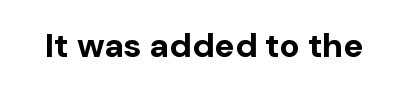
The letters advance in unequal steps, a hallmark of proportional type. The font's upright variant was chosen for this text. Every letter is thick-stroked: bold, no question. Decoration check: the copy has no underline.
